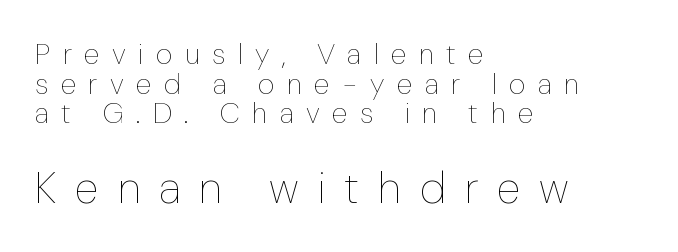
{"italic": "no", "bold": "no", "weight": "thin", "width": "normal", "stroke_contrast": "low", "x_height": "medium", "monospaced": "no", "underline": "no", "align": "left", "line_spacing": "tight", "line_spacing_ratio": 1.02, "letter_spacing": "wide", "letter_spacing_em": 0.43, "larger_block": "second", "size_ratio": 1.52, "glyph_px": 44}
